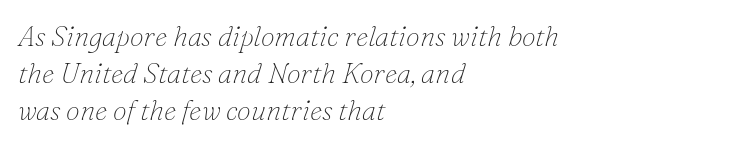
Q: Is the text bold? A: No.
Q: Is the text italic (slanted)? A: Yes, it leans right by about 16 degrees.
Q: Is the typeface a serif or a sans-serif typeface? A: Serif.
Q: Is the text underlined? A: No.
Q: How is the paragraph aligned? A: Left-aligned.
Q: Is the spacing between letters normal or unusually wide? A: Normal.
Q: Is the spacing between lines tight, normal or loose? A: Normal.
Q: Width (condensed, normal, or wide)? A: Normal.
Q: Stroke contrast? A: Low.
Q: x-height? A: Small.
Q: Monospaced? A: No.
